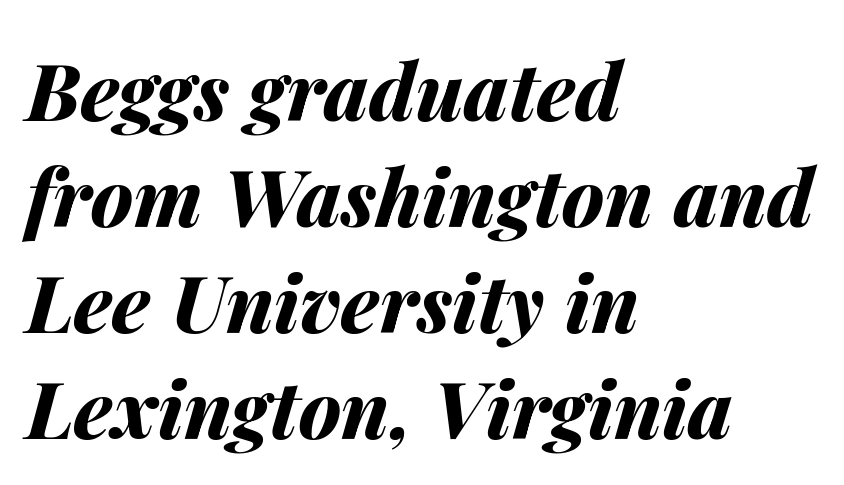
Unmarked baselines from the first word to the last. All the whitespace from short lines collects on the right. This rendering leaves character spacing at its baseline value. The face used here has a pronounced slope to its letters. Heavy, bold letterforms.
